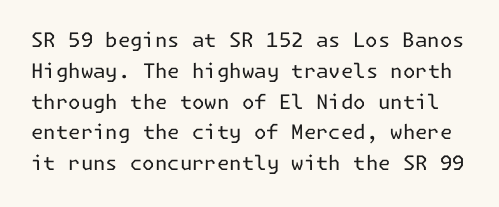
The image shows 20 px text type, upright; set normal line spacing (1.54x), normal letter spacing, not underlined.
